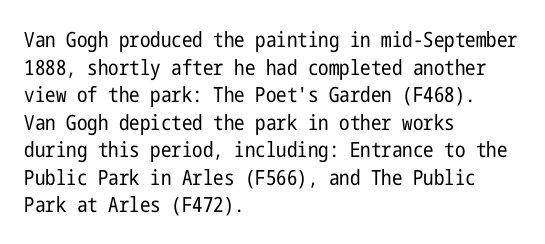
Q: Is the text bold? A: No.
Q: Is the text italic (slanted)? A: No, it is upright.
Q: Is the text underlined? A: No.
Q: How is the paragraph aligned? A: Left-aligned.
Q: Is the spacing between letters normal or unusually wide? A: Normal.
Q: Is the spacing between lines tight, normal or loose? A: Normal.
